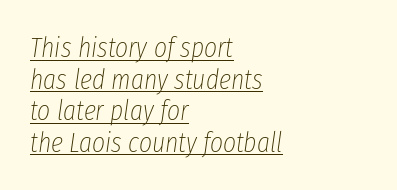
{"italic": "yes", "lean": "right", "slant_degrees": 8, "bold": "no", "weight": "thin", "width": "condensed", "stroke_contrast": "low", "x_height": "medium", "monospaced": "no", "underline": "yes", "align": "left", "line_spacing": "tight", "line_spacing_ratio": 1.13, "letter_spacing": "normal", "letter_spacing_em": 0.0, "glyph_px": 28}
